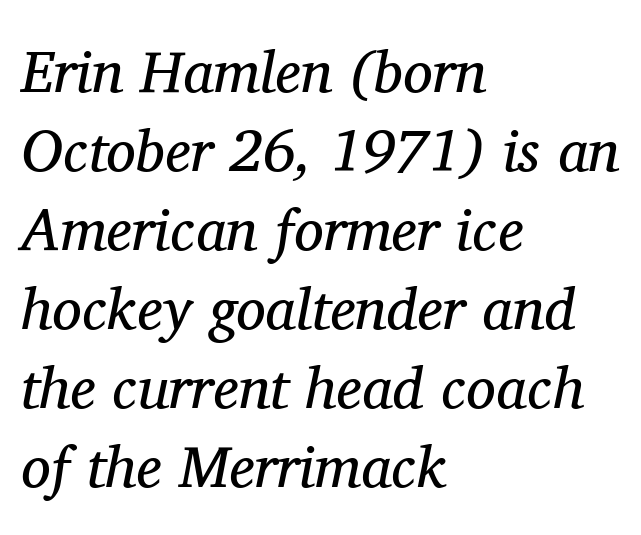
{"serif": "yes", "italic": "yes", "lean": "right", "slant_degrees": 11, "bold": "no", "weight": "regular", "width": "normal", "stroke_contrast": "medium", "x_height": "medium", "monospaced": "no", "underline": "no", "align": "left", "line_spacing": "normal", "line_spacing_ratio": 1.34, "letter_spacing": "normal", "letter_spacing_em": 0.0, "glyph_px": 59}
